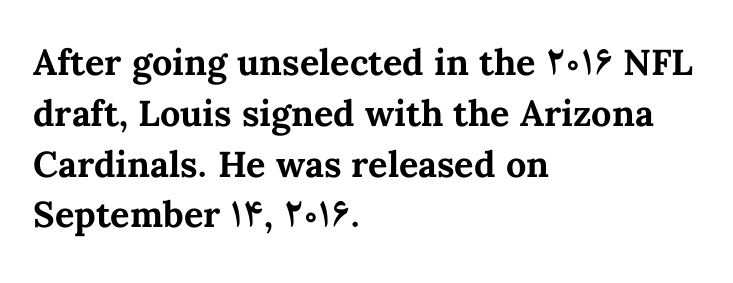
The image shows 36 px bold type, upright; set left-aligned, normal line spacing (1.41x), normal letter spacing, not underlined; medium stroke contrast and a medium x-height.
